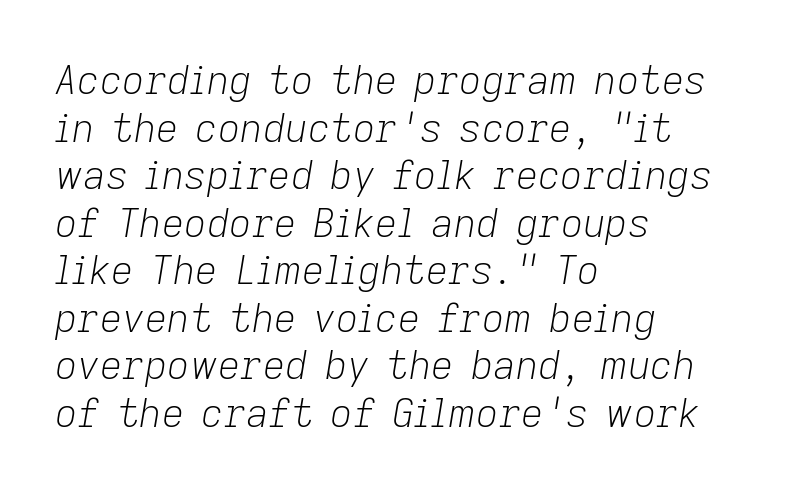
Q: Is the text bold? A: No.
Q: Is the text italic (slanted)? A: Yes, it leans right by about 9 degrees.
Q: Is the text underlined? A: No.
Q: How is the paragraph aligned? A: Left-aligned.
Q: Is the spacing between letters normal or unusually wide? A: Normal.
Q: Width (condensed, normal, or wide)? A: Normal.
Q: Stroke contrast? A: Low.
Q: x-height? A: Medium.
Q: Monospaced? A: No.
